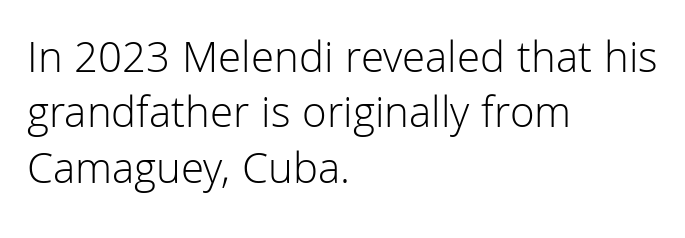
The image shows 45 px light sans-serif type, upright; set left-aligned, line spacing 1.23x, normal letter spacing, not underlined; low stroke contrast and a medium x-height.
